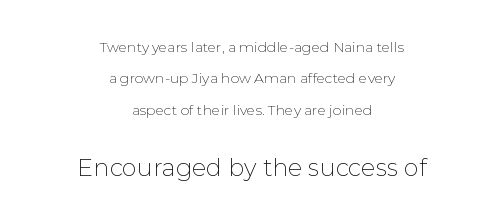
Q: Is the text bold? A: No.
Q: Is the text italic (slanted)? A: No, it is upright.
Q: Is the text underlined? A: No.
Q: How is the paragraph aligned? A: Centered.
Q: Is the spacing between letters normal or unusually wide? A: Normal.
Q: Is the spacing between lines tight, normal or loose? A: Loose.
Q: Which block of text is set in a larger size, the first (top) or the second (bottom)? A: The second (bottom) one.
